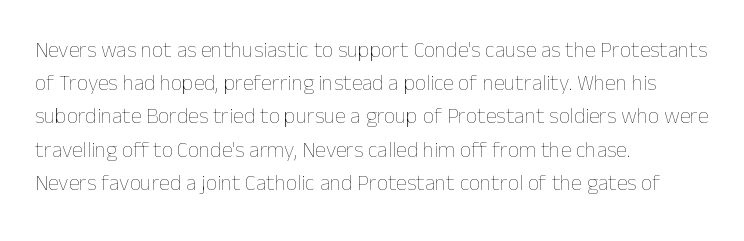
The image shows 22 px text type, upright; set left-aligned, normal line spacing (1.51x), normal letter spacing, not underlined.
